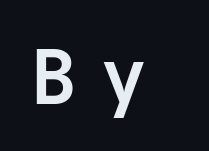
Q: Is the text bold? A: Yes.
Q: Is the text italic (slanted)? A: No, it is upright.
Q: Is the typeface a serif or a sans-serif typeface? A: Sans-serif.
Q: Is the text underlined? A: No.
Q: Is the spacing between letters normal or unusually wide? A: Unusually wide.
Q: Width (condensed, normal, or wide)? A: Normal.
Q: Stroke contrast? A: Low.
Q: x-height? A: Medium.
